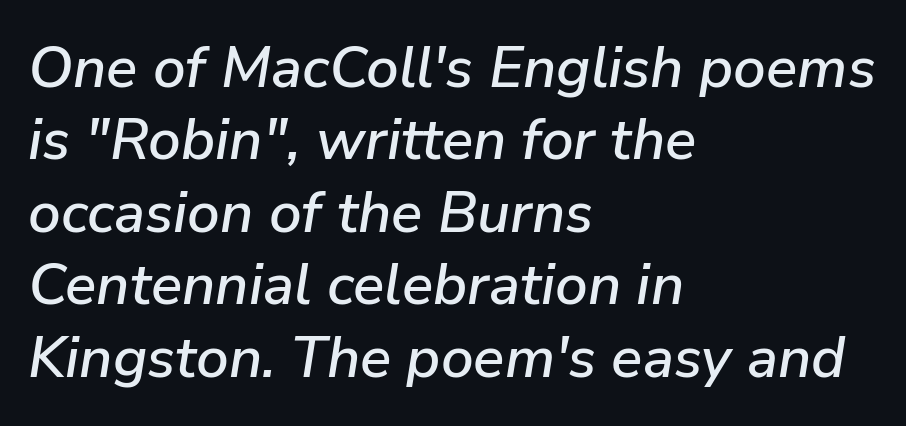
Looking at the ascenders, they clearly lean. Casual observation: everything's shoved over to the left. Look at the tracking — it's just the regular setting, nothing added. Only glyphs here, with clear space below each row. If you measured baseline to baseline, you'd find a middling distance.
